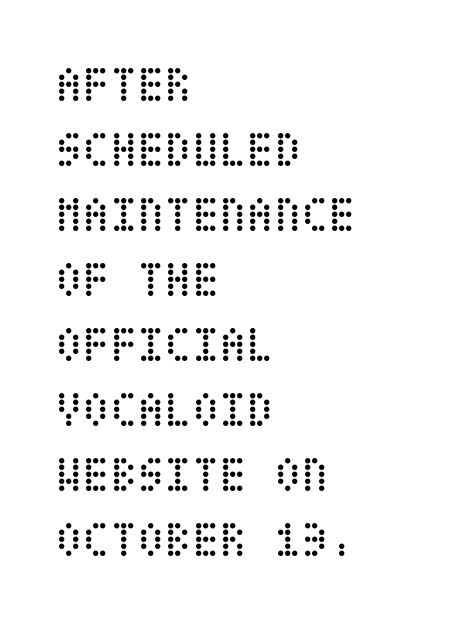
Q: Is the text bold? A: No.
Q: Is the text italic (slanted)? A: No, it is upright.
Q: Is the text underlined? A: No.
Q: How is the paragraph aligned? A: Left-aligned.
Q: Is the spacing between letters normal or unusually wide? A: Normal.
Q: Is the spacing between lines tight, normal or loose? A: Normal.
Q: Width (condensed, normal, or wide)? A: Condensed.
Q: Stroke contrast? A: Low.
Q: x-height? A: Large.
